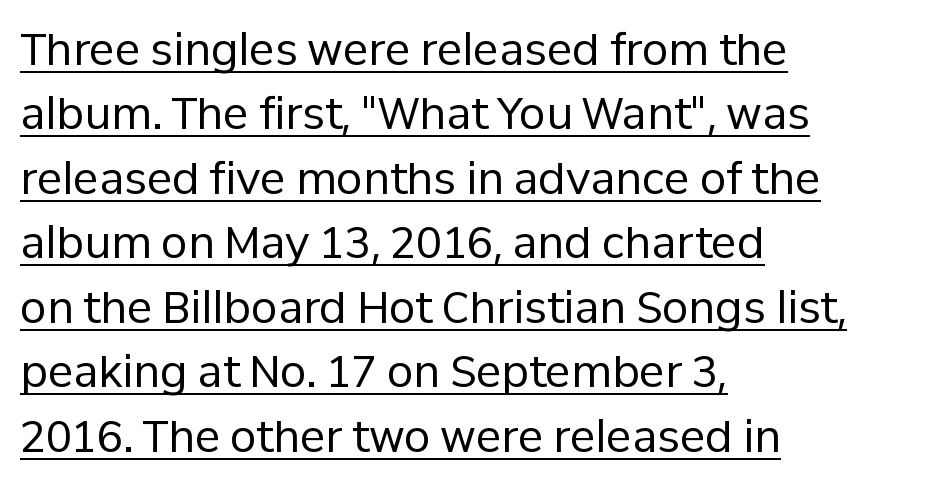
{"serif": "no", "italic": "no", "bold": "no", "weight": "regular", "width": "normal", "stroke_contrast": "low", "x_height": "medium", "monospaced": "no", "underline": "yes", "align": "left", "line_spacing": "normal", "line_spacing_ratio": 1.5, "letter_spacing": "normal", "letter_spacing_em": 0.0, "glyph_px": 43}
